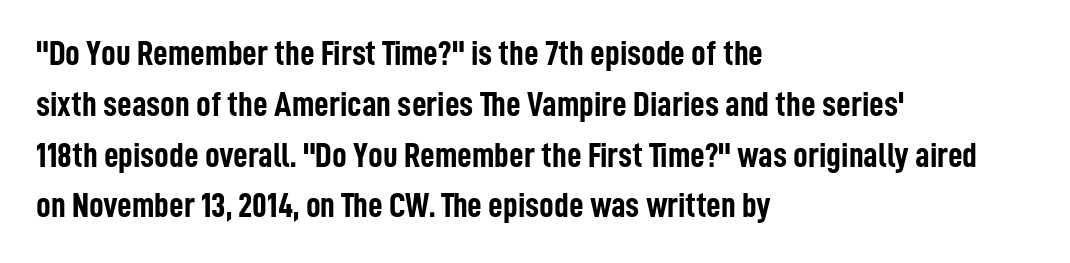
Q: Is the text bold? A: Yes.
Q: Is the text italic (slanted)? A: No, it is upright.
Q: Is the typeface a serif or a sans-serif typeface? A: Sans-serif.
Q: Is the text underlined? A: No.
Q: How is the paragraph aligned? A: Left-aligned.
Q: Is the spacing between letters normal or unusually wide? A: Normal.
Q: Is the spacing between lines tight, normal or loose? A: Normal.
Q: Width (condensed, normal, or wide)? A: Condensed.
Q: Stroke contrast? A: Low.
Q: x-height? A: Medium.
Q: Monospaced? A: No.
